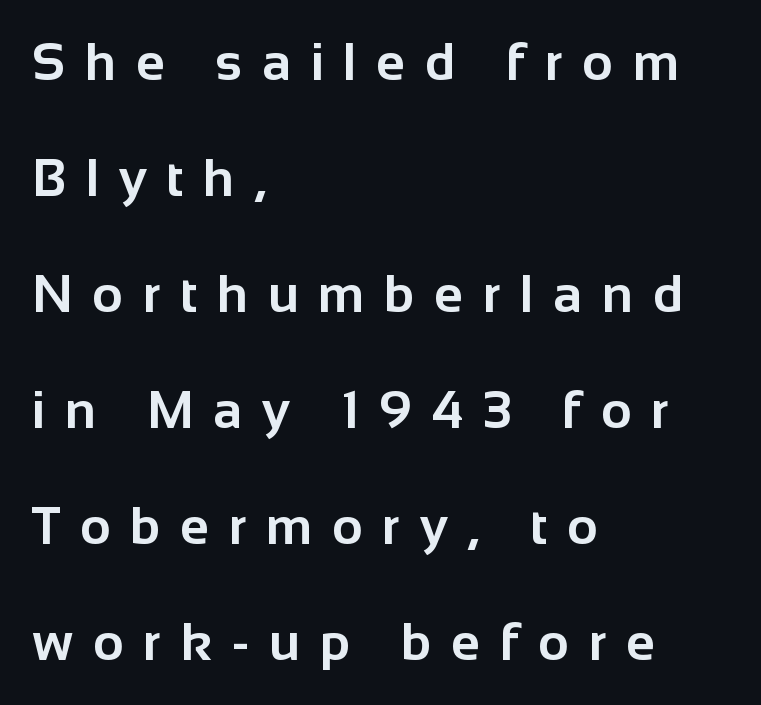
Q: Is the text bold? A: Yes.
Q: Is the text italic (slanted)? A: No, it is upright.
Q: Is the typeface a serif or a sans-serif typeface? A: Sans-serif.
Q: Is the text underlined? A: No.
Q: How is the paragraph aligned? A: Left-aligned.
Q: Is the spacing between letters normal or unusually wide? A: Unusually wide.
Q: Is the spacing between lines tight, normal or loose? A: Loose.
Q: Width (condensed, normal, or wide)? A: Normal.
Q: Stroke contrast? A: Low.
Q: x-height? A: Medium.
Q: Monospaced? A: No.
